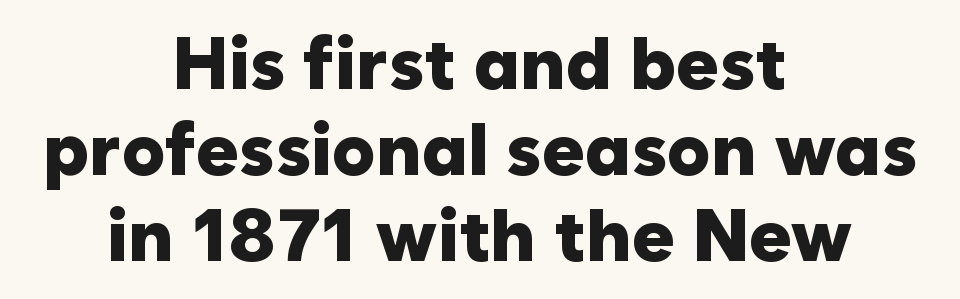
{"serif": "no", "italic": "no", "bold": "yes", "weight": "heavy", "width": "normal", "stroke_contrast": "low", "x_height": "medium", "monospaced": "no", "underline": "no", "align": "center", "line_spacing_ratio": 1.18, "letter_spacing": "normal", "letter_spacing_em": 0.0, "glyph_px": 73}
